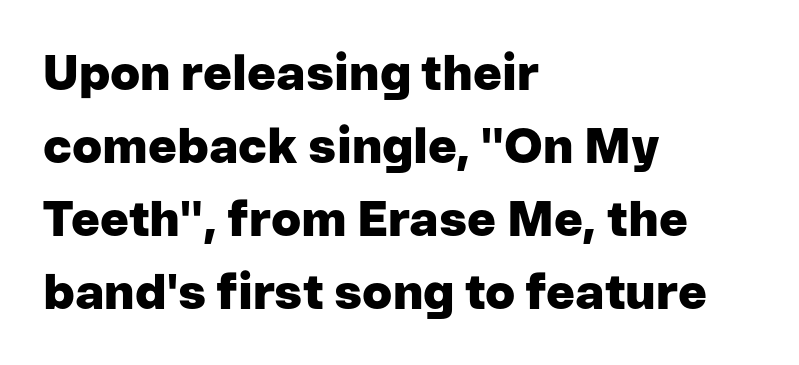
Q: Is the text bold? A: Yes.
Q: Is the text italic (slanted)? A: No, it is upright.
Q: Is the typeface a serif or a sans-serif typeface? A: Sans-serif.
Q: Is the text underlined? A: No.
Q: How is the paragraph aligned? A: Left-aligned.
Q: Is the spacing between letters normal or unusually wide? A: Normal.
Q: Is the spacing between lines tight, normal or loose? A: Normal.
Q: Width (condensed, normal, or wide)? A: Normal.
Q: Stroke contrast? A: Low.
Q: x-height? A: Medium.
Q: Monospaced? A: No.
